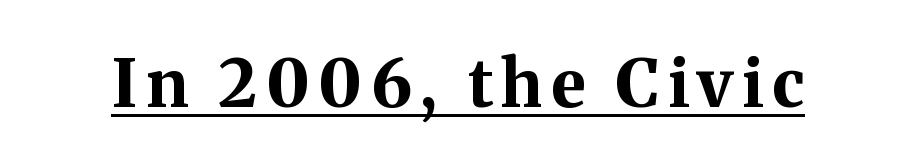
The image shows 66 px bold serif type, upright; set underlined; medium stroke contrast and a medium x-height.
